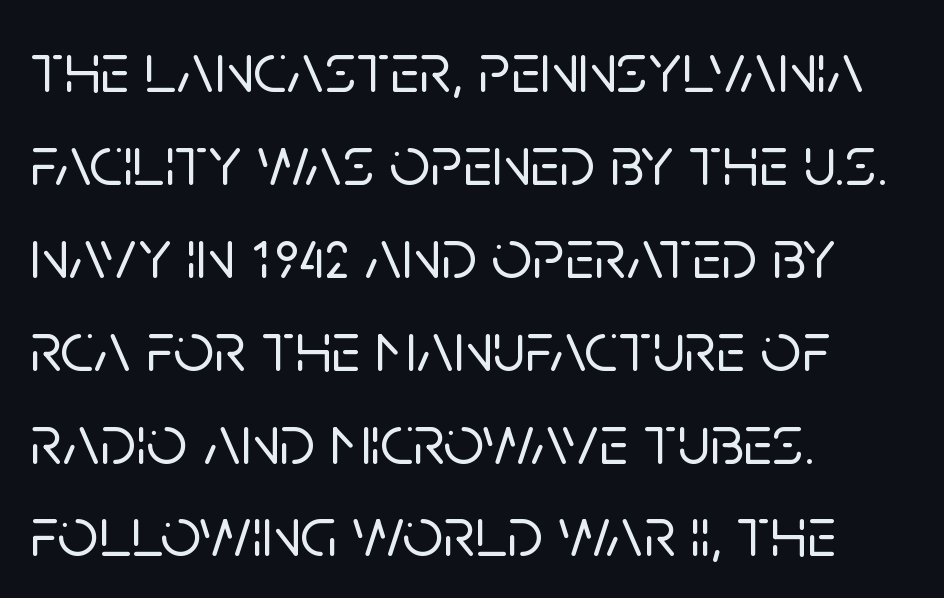
The characters display no serif detailing; their extremities are plain. It's the straight-up-and-down kind of type. Each letter keeps its own natural width here, so spacing adapts to shape. Each word holds together tightly as a unit, with standard inter-letter gaps. The lines sit at an ordinary, default distance from one another.
